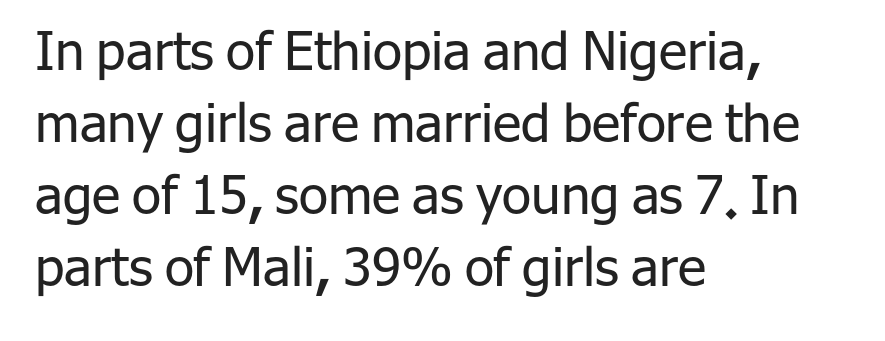
A roman cut, with each character standing at attention. Honestly, the letter spacing is just normal — you wouldn't notice it. Baseline-to-baseline distance is the conventional proportion of letter height. Unlike a traditional serif, this face leaves its strokes unadorned. Leftover space on each line is placed entirely after the last word. Here the designer chose a conventional face with non-uniform glyph widths.
